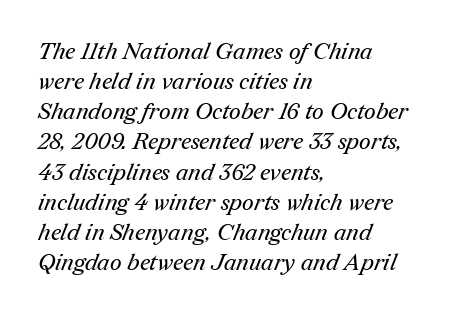
{"bold": "no", "underline": "no", "align": "left", "line_spacing": "normal", "line_spacing_ratio": 1.31, "letter_spacing": "normal", "letter_spacing_em": 0.0, "glyph_px": 23}
